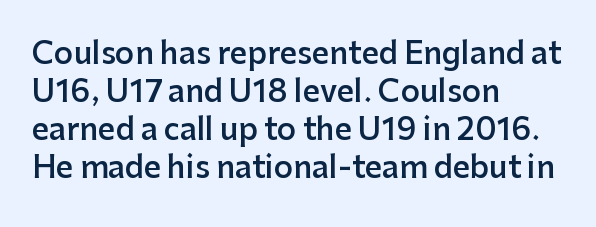
A roman cut, with each character standing at attention. In terms of weight, the rendering is demibold, just under bold. Each new line begins a customary step beneath the previous one. Inter-character spacing is left at the font's built-in metrics. Character widths vary here, with narrow letters taking less room than wide ones.
